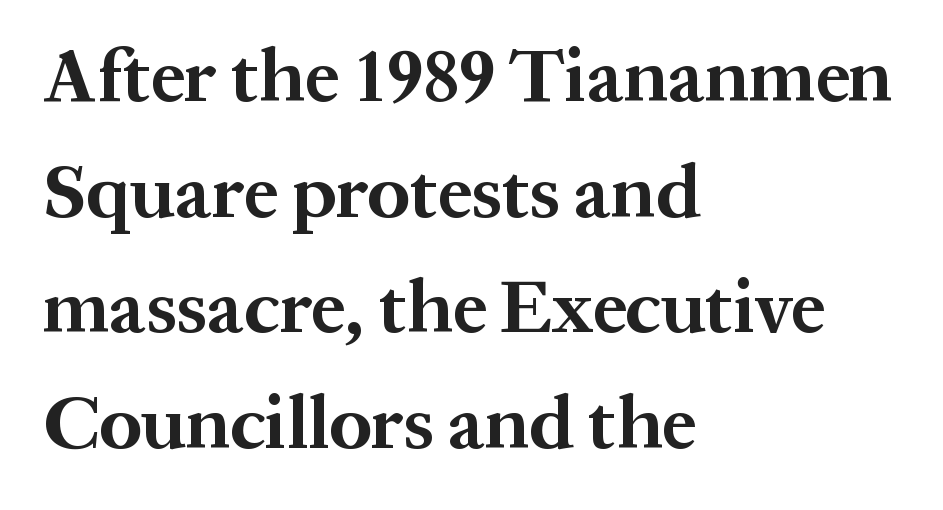
Q: Is the text bold? A: Yes.
Q: Is the text italic (slanted)? A: No, it is upright.
Q: Is the typeface a serif or a sans-serif typeface? A: Serif.
Q: Is the text underlined? A: No.
Q: How is the paragraph aligned? A: Left-aligned.
Q: Is the spacing between letters normal or unusually wide? A: Normal.
Q: Is the spacing between lines tight, normal or loose? A: Normal.
Q: Width (condensed, normal, or wide)? A: Normal.
Q: Stroke contrast? A: Medium.
Q: x-height? A: Medium.
Q: Monospaced? A: No.
